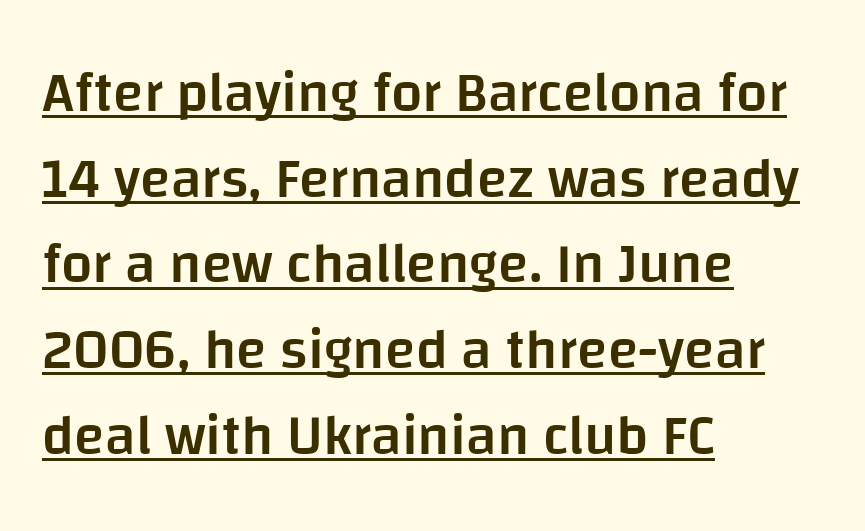
Q: Is the text bold? A: Semi-bold.
Q: Is the text italic (slanted)? A: No, it is upright.
Q: Is the typeface a serif or a sans-serif typeface? A: Sans-serif.
Q: Is the text underlined? A: Yes.
Q: How is the paragraph aligned? A: Left-aligned.
Q: Is the spacing between letters normal or unusually wide? A: Normal.
Q: Is the spacing between lines tight, normal or loose? A: Normal.
Q: Width (condensed, normal, or wide)? A: Normal.
Q: Stroke contrast? A: Low.
Q: x-height? A: Large.
Q: Monospaced? A: No.
